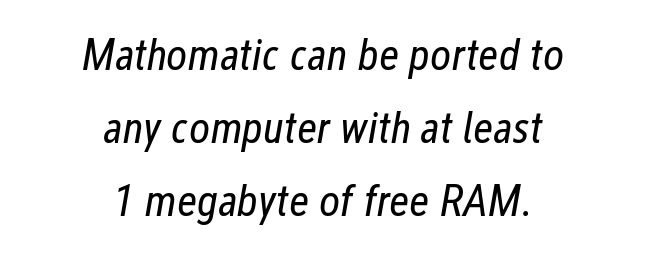
{"italic": "yes", "lean": "right", "slant_degrees": 12, "bold": "no", "weight": "regular", "width": "condensed", "stroke_contrast": "low", "x_height": "medium", "monospaced": "no", "underline": "no", "align": "center", "line_spacing": "normal", "line_spacing_ratio": 1.62, "letter_spacing": "normal", "letter_spacing_em": 0.0, "glyph_px": 45}
